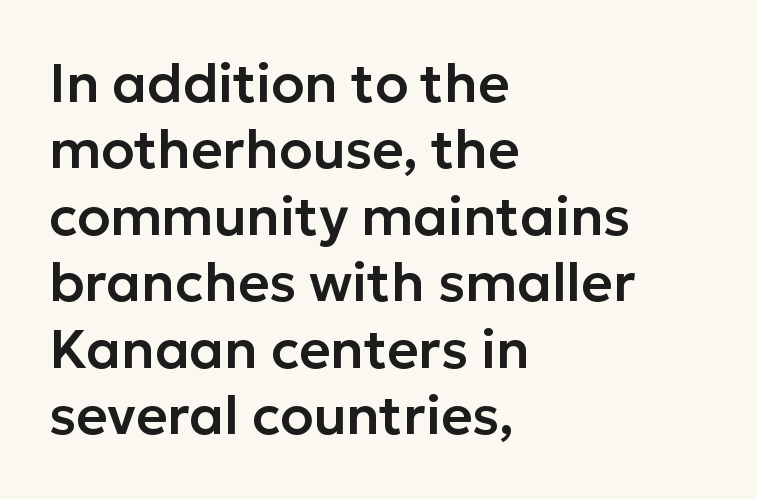
{"serif": "no", "italic": "no", "width": "normal", "stroke_contrast": "low", "x_height": "medium", "monospaced": "no", "underline": "no", "align": "left", "line_spacing_ratio": 1.23, "letter_spacing": "normal", "letter_spacing_em": 0.0, "glyph_px": 54}
